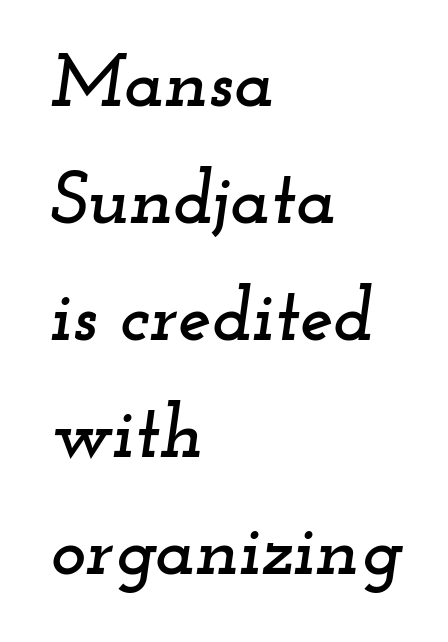
There's an unmistakable incline to the writing here. Here the designer chose a conventional face with non-uniform glyph widths. Plain, unruled lines of type. Rows of type keep a routine distance in the vertical direction. Is this a sans? No — the strokes have serifs.
